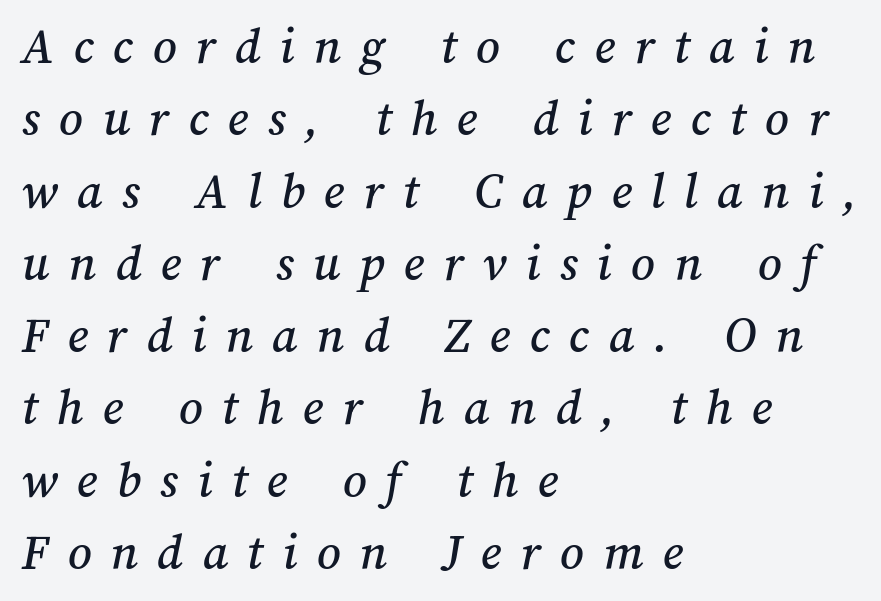
The image shows 52 px text type; set left-aligned, normal line spacing (1.39x), unusually wide letter spacing (+0.37 em), not underlined; medium stroke contrast and a medium x-height.
